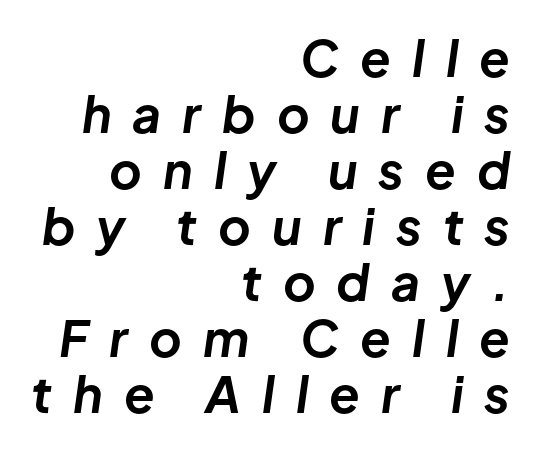
Q: Is the text bold? A: Yes.
Q: Is the text italic (slanted)? A: Yes, it leans right by about 8 degrees.
Q: Is the text underlined? A: No.
Q: How is the paragraph aligned? A: Right-aligned.
Q: Is the spacing between letters normal or unusually wide? A: Unusually wide.
Q: Is the spacing between lines tight, normal or loose? A: Tight.
Q: Width (condensed, normal, or wide)? A: Normal.
Q: Stroke contrast? A: Low.
Q: x-height? A: Medium.
Q: Monospaced? A: No.
